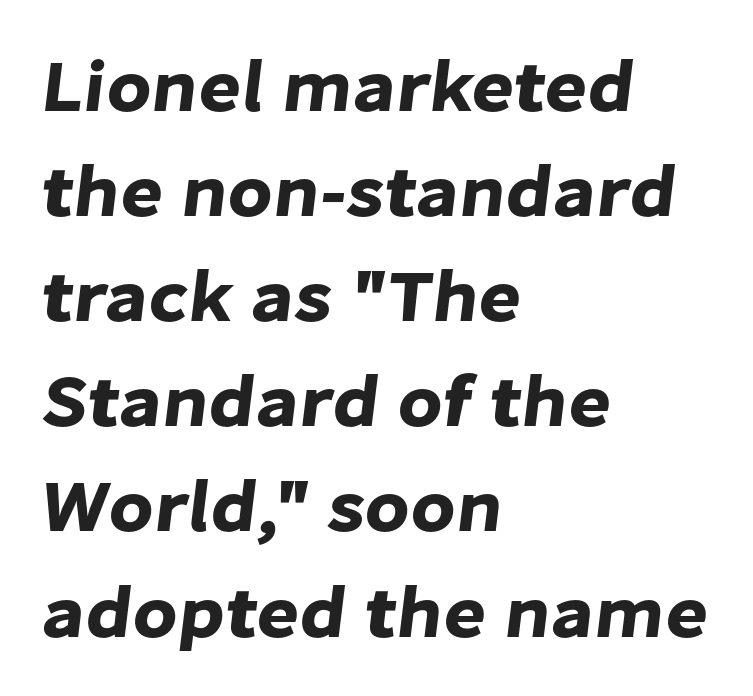
{"serif": "no", "width": "normal", "stroke_contrast": "low", "x_height": "medium", "monospaced": "no", "underline": "no", "align": "left", "line_spacing": "normal", "line_spacing_ratio": 1.44, "letter_spacing": "normal", "letter_spacing_em": 0.0, "glyph_px": 73}
